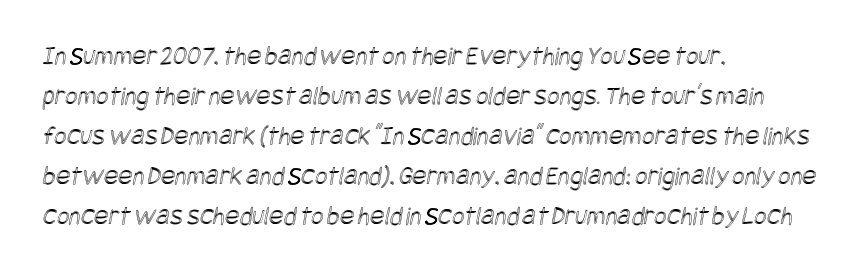
Nobody drew a line under any word here. Horizontal alignment here is leftward, the default for most running prose. The rendering uses a moderate line-height, typical for paragraphs. Tracking here is standard; glyphs follow each other at the usual distance.
